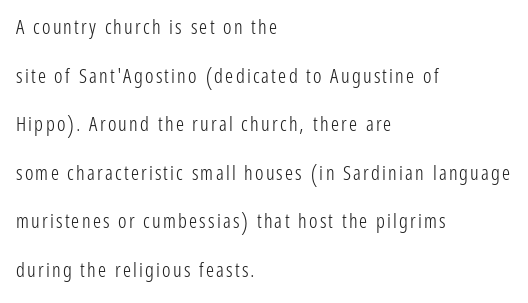
Q: Is the text bold? A: No.
Q: Is the text italic (slanted)? A: No, it is upright.
Q: Is the text underlined? A: No.
Q: How is the paragraph aligned? A: Left-aligned.
Q: Is the spacing between lines tight, normal or loose? A: Loose.
